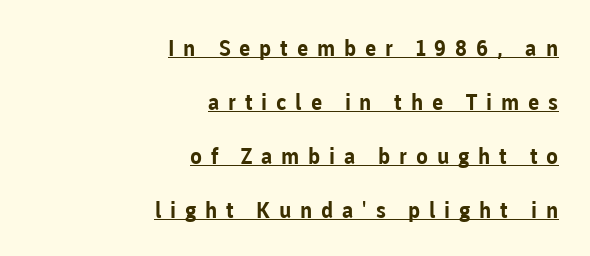
The image shows 22 px bold type, upright; set right-aligned, loose line spacing (2.45x), unusually wide letter spacing (+0.4 em), underlined.
